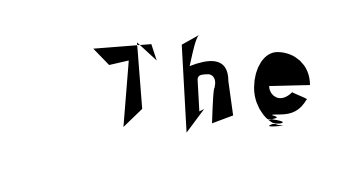
Q: Is the typeface a serif or a sans-serif typeface? A: Sans-serif.
Q: Is the text underlined? A: No.
Q: Is the spacing between letters normal or unusually wide? A: Unusually wide.
Q: Width (condensed, normal, or wide)? A: Normal.
Q: Stroke contrast? A: Low.
Q: x-height? A: Small.
Q: Monospaced? A: No.
